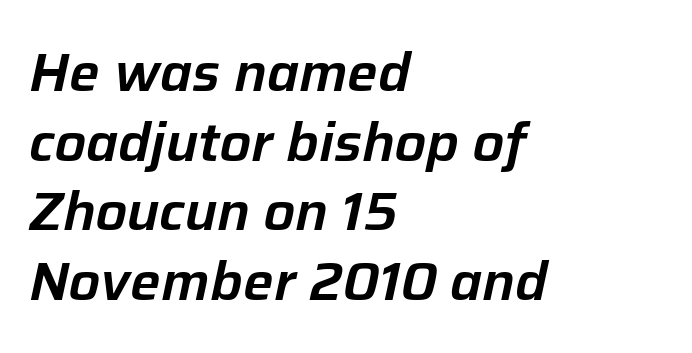
Q: Is the text italic (slanted)? A: Yes, it leans right by about 12 degrees.
Q: Is the text underlined? A: No.
Q: How is the paragraph aligned? A: Left-aligned.
Q: Is the spacing between letters normal or unusually wide? A: Normal.
Q: Is the spacing between lines tight, normal or loose? A: Normal.
Q: Width (condensed, normal, or wide)? A: Normal.
Q: Stroke contrast? A: Low.
Q: x-height? A: Medium.
Q: Monospaced? A: No.
